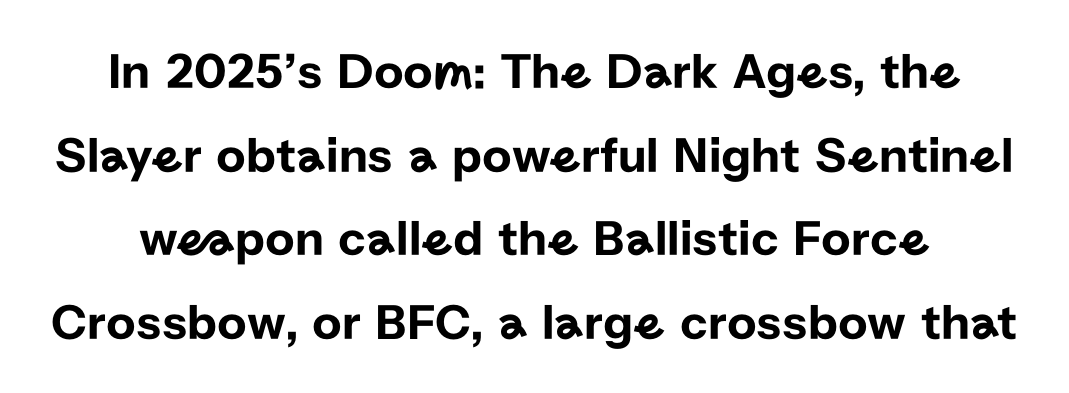
Q: Is the text italic (slanted)? A: No, it is upright.
Q: Is the typeface a serif or a sans-serif typeface? A: Sans-serif.
Q: Is the text underlined? A: No.
Q: Is the spacing between letters normal or unusually wide? A: Normal.
Q: Is the spacing between lines tight, normal or loose? A: Normal.
Q: Width (condensed, normal, or wide)? A: Normal.
Q: Stroke contrast? A: Low.
Q: x-height? A: Medium.
Q: Monospaced? A: No.
